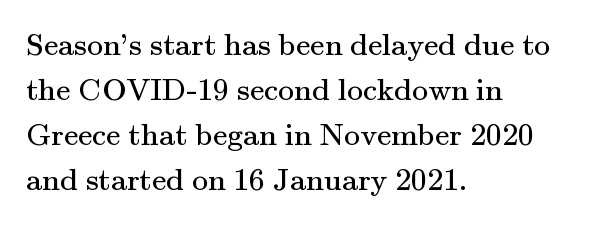
Q: Is the text bold? A: No.
Q: Is the text italic (slanted)? A: No, it is upright.
Q: Is the typeface a serif or a sans-serif typeface? A: Serif.
Q: Is the text underlined? A: No.
Q: How is the paragraph aligned? A: Left-aligned.
Q: Is the spacing between letters normal or unusually wide? A: Normal.
Q: Is the spacing between lines tight, normal or loose? A: Normal.
Q: Width (condensed, normal, or wide)? A: Normal.
Q: Stroke contrast? A: Medium.
Q: x-height? A: Small.
Q: Monospaced? A: No.
